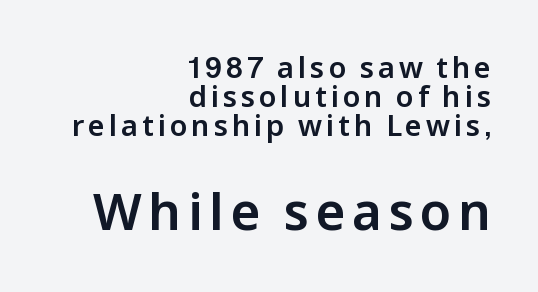
The image shows 51 px sans-serif type, upright; set right-aligned, tight line spacing (1.0x), not underlined; the second (bottom) block is 1.76x larger; low stroke contrast and a medium x-height.
